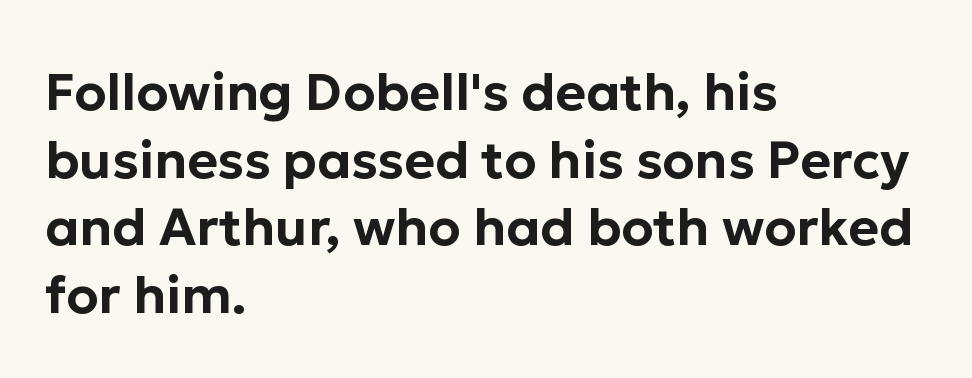
The passage shown is typed in a proportional face where columns would drift. Vertically, the passage feels balanced, rows spaced as you'd expect. The text block is weighted toward the left margin, trailing off unevenly rightward. These lines are composed in type without serifs. Standard letterfit; no display-style spreading of the glyphs. Quick note: not italic, upright.
